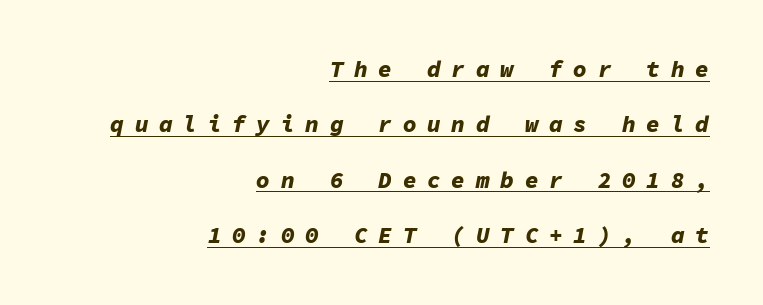
{"italic": "yes", "lean": "right", "slant_degrees": 11, "bold": "yes", "underline": "yes", "align": "right", "line_spacing": "loose", "line_spacing_ratio": 2.41, "letter_spacing": "wide", "letter_spacing_em": 0.46, "glyph_px": 23}
